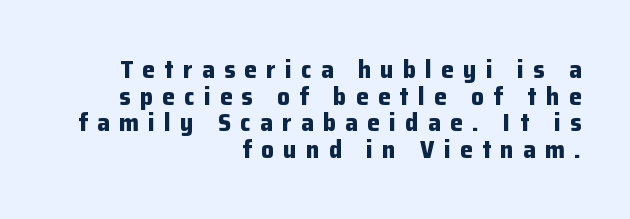
{"italic": "no", "bold": "yes", "underline": "no", "align": "right", "line_spacing": "tight", "line_spacing_ratio": 1.07, "letter_spacing": "wide", "letter_spacing_em": 0.38, "glyph_px": 25}
